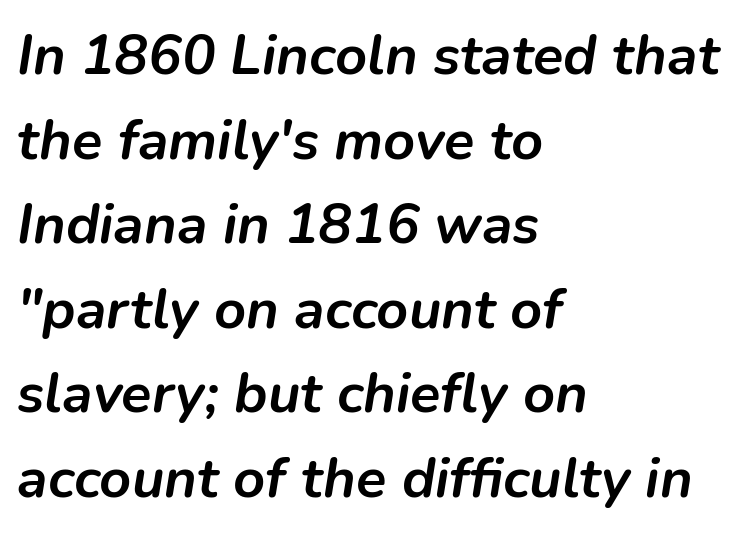
Q: Is the text bold? A: Yes.
Q: Is the text italic (slanted)? A: Yes, it leans right by about 9 degrees.
Q: Is the text underlined? A: No.
Q: How is the paragraph aligned? A: Left-aligned.
Q: Is the spacing between letters normal or unusually wide? A: Normal.
Q: Is the spacing between lines tight, normal or loose? A: Normal.
Q: Width (condensed, normal, or wide)? A: Normal.
Q: Stroke contrast? A: Low.
Q: x-height? A: Medium.
Q: Monospaced? A: No.
